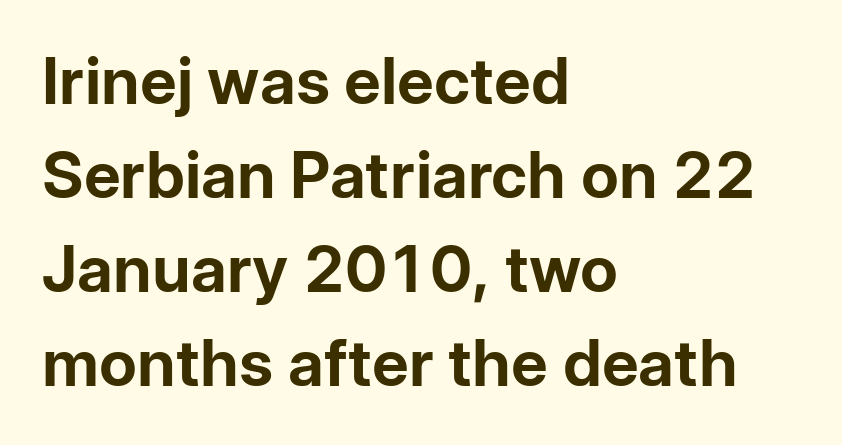
The image shows 64 px bold sans-serif type, upright; set left-aligned, normal line spacing (1.47x), normal letter spacing, not underlined; low stroke contrast and a medium x-height.
